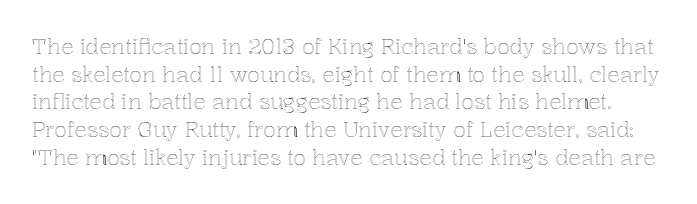
{"italic": "no", "underline": "no", "line_spacing": "normal", "line_spacing_ratio": 1.32, "letter_spacing": "normal", "letter_spacing_em": 0.0, "glyph_px": 21}
